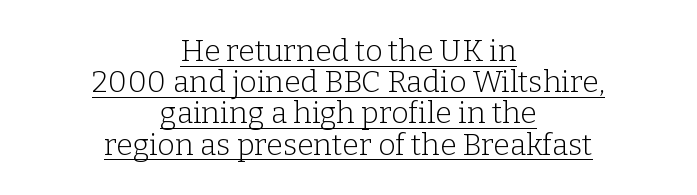
The image shows 30 px light serif type, upright; set centered, tight line spacing (1.04x), normal letter spacing, underlined; low stroke contrast and a medium x-height.
